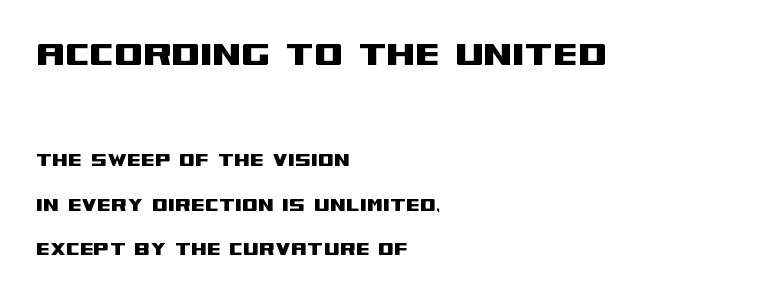
Q: Is the text italic (slanted)? A: No, it is upright.
Q: Is the typeface a serif or a sans-serif typeface? A: Sans-serif.
Q: Is the text underlined? A: No.
Q: How is the paragraph aligned? A: Left-aligned.
Q: Is the spacing between letters normal or unusually wide? A: Normal.
Q: Is the spacing between lines tight, normal or loose? A: Loose.
Q: Which block of text is set in a larger size, the first (top) or the second (bottom)? A: The first (top) one.
Q: Width (condensed, normal, or wide)? A: Wide.
Q: Stroke contrast? A: Medium.
Q: x-height? A: Large.
Q: Monospaced? A: No.
